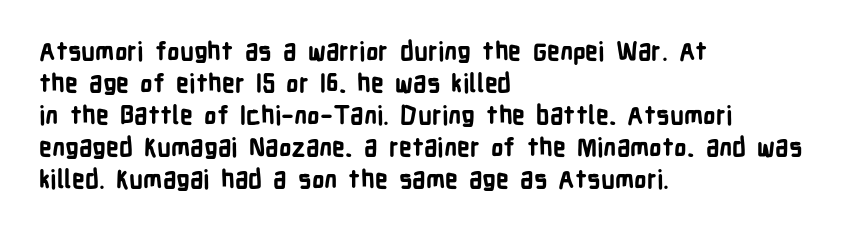
The image shows 25 px bold type, upright; set left-aligned, normal line spacing (1.28x), normal letter spacing, not underlined.
